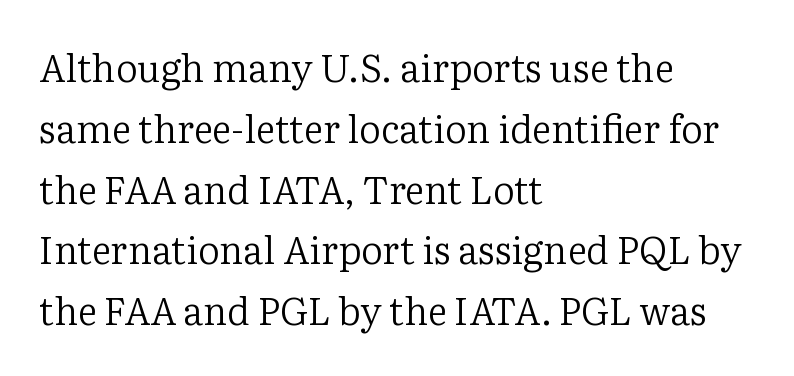
Horizontally, the lines are justified to the leading edge only. The rendering shows small feet on the letterforms — a serif design. This is not heavy type; no bold has been used. Descenders are the only things crossing below the line. Honestly, the letter spacing is just normal — you wouldn't notice it. You could not count columns in this text — the font is proportionally spaced.
